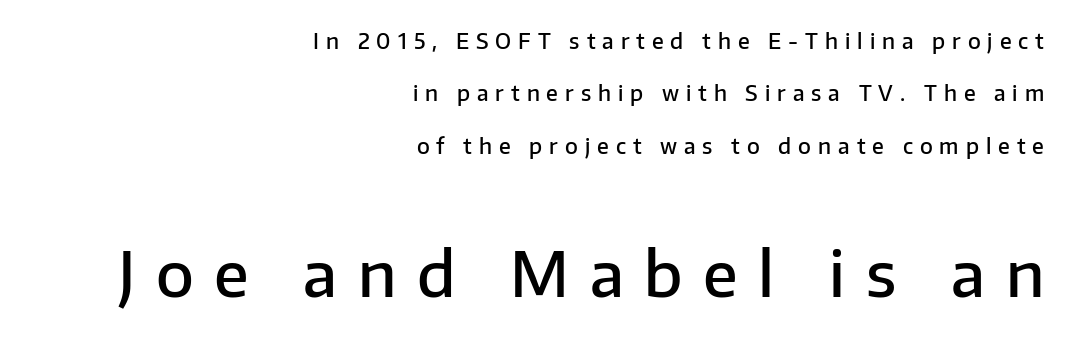
Q: Is the text bold? A: Semi-bold.
Q: Is the text italic (slanted)? A: No, it is upright.
Q: Is the typeface a serif or a sans-serif typeface? A: Sans-serif.
Q: Is the text underlined? A: No.
Q: How is the paragraph aligned? A: Right-aligned.
Q: Is the spacing between letters normal or unusually wide? A: Unusually wide.
Q: Is the spacing between lines tight, normal or loose? A: Loose.
Q: Which block of text is set in a larger size, the first (top) or the second (bottom)? A: The second (bottom) one.
Q: Width (condensed, normal, or wide)? A: Normal.
Q: Stroke contrast? A: Low.
Q: x-height? A: Medium.
Q: Monospaced? A: No.
